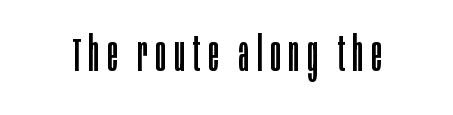
{"serif": "no", "italic": "no", "bold": "no", "weight": "regular", "width": "condensed", "stroke_contrast": "low", "x_height": "large", "monospaced": "no", "underline": "no", "glyph_px": 48}
